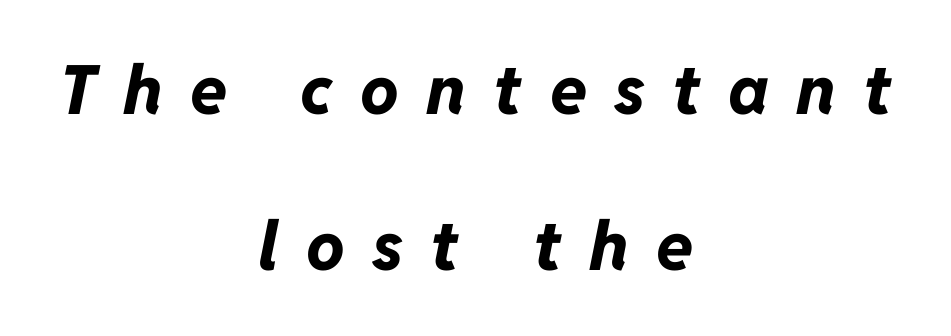
The image shows 68 px bold type, italic (leaning right); set centered, loose line spacing (2.3x), unusually wide letter spacing (+0.4 em), not underlined; low stroke contrast and a medium x-height.
